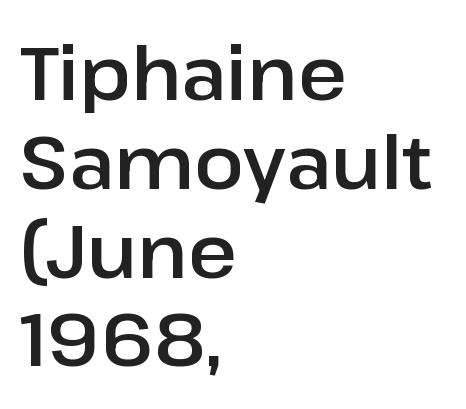
Which margin do the lines hug? The left one — the right edge is uneven. When letters stand straight like this, we call the style roman or upright. The passage shown is typed in a proportional face where columns would drift. Note: no serifs on the glyphs. What stands out about the letter spacing? Nothing — it is the standard amount. Honestly, there is no underline to notice here at all.
